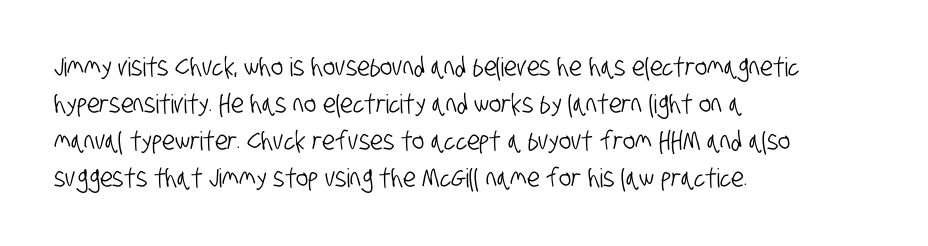
{"underline": "no", "align": "left", "line_spacing": "normal", "line_spacing_ratio": 1.42, "letter_spacing": "normal", "letter_spacing_em": 0.0, "glyph_px": 26}
